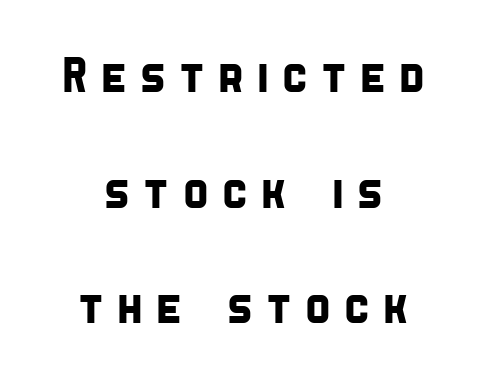
{"serif": "no", "width": "condensed", "stroke_contrast": "low", "x_height": "large", "monospaced": "no", "underline": "no", "align": "center", "line_spacing": "loose", "line_spacing_ratio": 2.36, "letter_spacing": "wide", "letter_spacing_em": 0.23, "glyph_px": 49}
